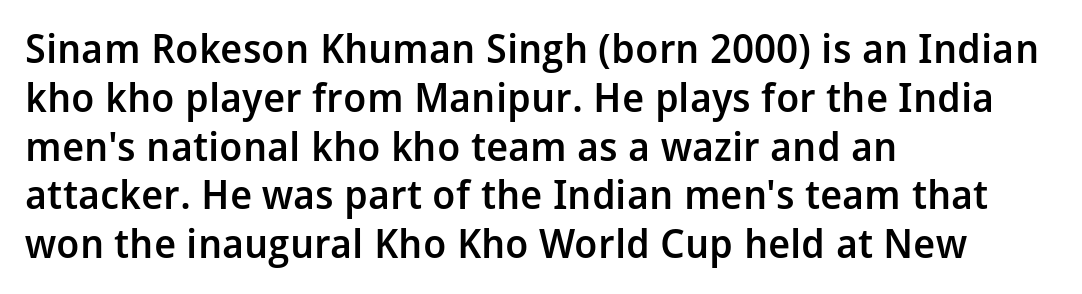
Q: Is the text bold? A: Semi-bold.
Q: Is the text italic (slanted)? A: No, it is upright.
Q: Is the typeface a serif or a sans-serif typeface? A: Sans-serif.
Q: Is the text underlined? A: No.
Q: How is the paragraph aligned? A: Left-aligned.
Q: Is the spacing between letters normal or unusually wide? A: Normal.
Q: Width (condensed, normal, or wide)? A: Normal.
Q: Stroke contrast? A: Low.
Q: x-height? A: Medium.
Q: Monospaced? A: No.
